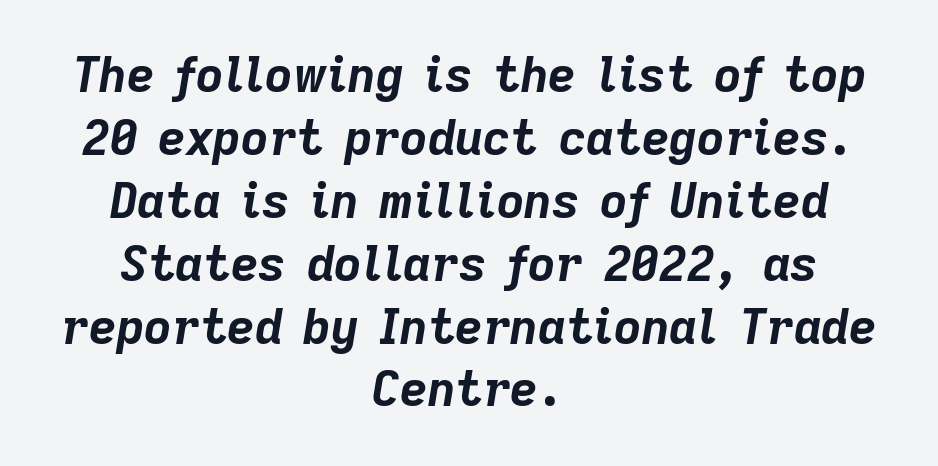
The letterforms sit shoulder to shoulder at normal distance. Letters rest on an invisible, unmarked baseline. Horizontally, the lines are justified to the midpoint only. Is the type slanted? Yes — the strokes lean at a clear angle. Here the designer chose a conventional face with non-uniform glyph widths. Bold? Absolutely — the strokes are thick and heavy.
